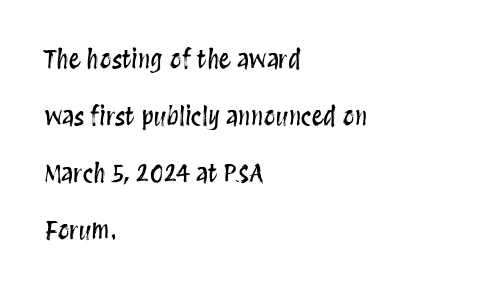
{"italic": "no", "underline": "no", "align": "left", "line_spacing": "loose", "line_spacing_ratio": 2.38, "letter_spacing": "normal", "letter_spacing_em": 0.0, "glyph_px": 24}
